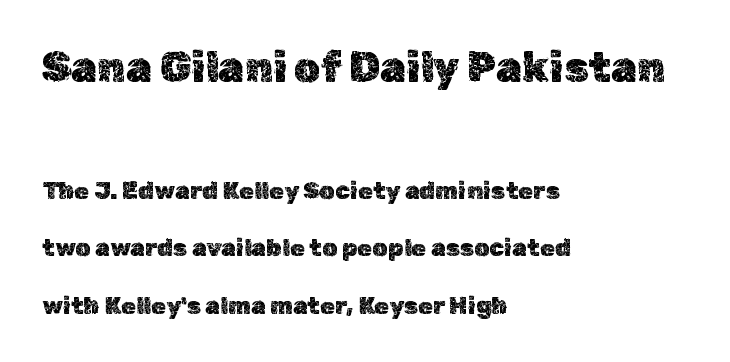
Line starts are locked; line ends wander. Designer's note — italics off, roman on. The space between consecutive lines is lavish. Anything drawn beneath the words? Only blank space.
